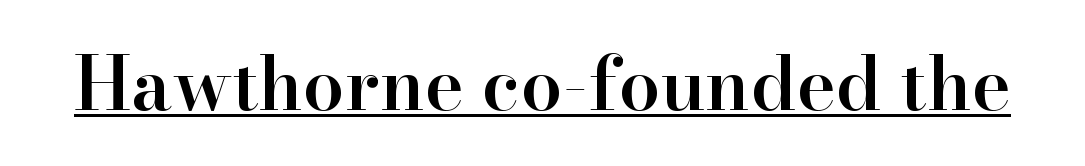
Upright lettering throughout. Underlining? Definitely there. Is this a fixed-width face? No — the glyphs have proportional, varying widths. The passage shown is typeset with a serif family. Nothing unusual about the tracking: characters are spaced as the font intends. The rendering uses a semibold face; strokes are thickened but not to full bold.
